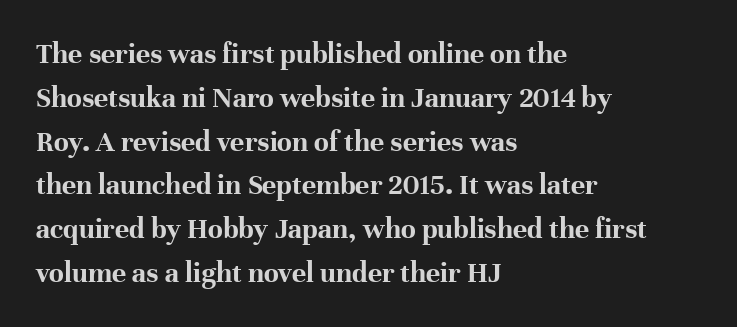
The glyphs in this specimen are seriffed. If you measured baseline to baseline, you'd find a middling distance. The passage shown has conventional tracking throughout. The rendering anchors every line to the left-hand side. Check the space under the baseline: it is left empty.
